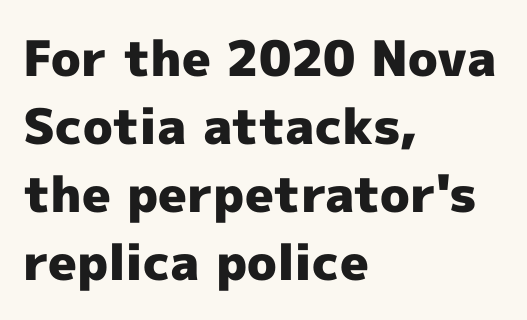
Q: Is the text bold? A: Yes.
Q: Is the text italic (slanted)? A: No, it is upright.
Q: Is the typeface a serif or a sans-serif typeface? A: Sans-serif.
Q: Is the text underlined? A: No.
Q: How is the paragraph aligned? A: Left-aligned.
Q: Is the spacing between letters normal or unusually wide? A: Normal.
Q: Is the spacing between lines tight, normal or loose? A: Normal.
Q: Width (condensed, normal, or wide)? A: Normal.
Q: x-height? A: Medium.
Q: Monospaced? A: No.
